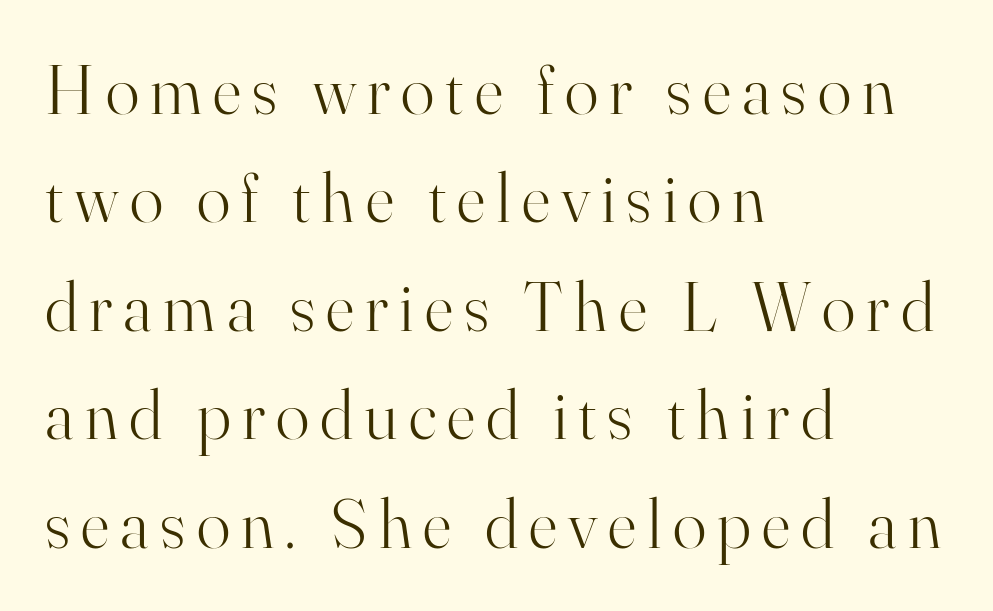
Only glyphs here, with clear space below each row. The leading is moderate, giving the passage an even texture. Layout note: lines flush left. Compared with a typical body face, this is equally light or lighter still. Regarding serifs, this sample has them.
